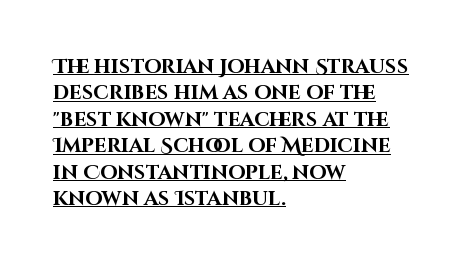
{"italic": "no", "bold": "yes", "underline": "yes", "align": "left", "line_spacing": "normal", "line_spacing_ratio": 1.32, "letter_spacing": "normal", "letter_spacing_em": 0.0, "glyph_px": 20}
